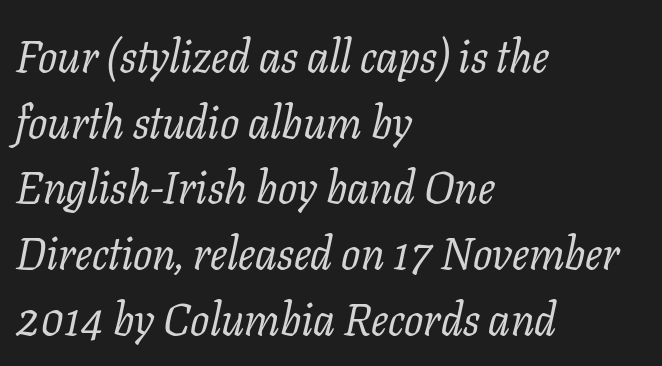
The image shows 45 px regular-weight serif type, italic (leaning right); set left-aligned, normal line spacing (1.46x), normal letter spacing, not underlined; low stroke contrast and a medium x-height.
